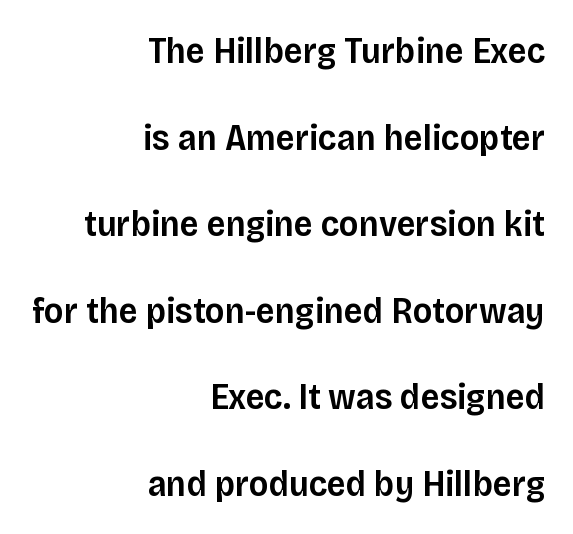
The image shows 37 px semibold sans-serif type, upright; set right-aligned, loose line spacing (2.34x), normal letter spacing, not underlined; low stroke contrast and a large x-height.
